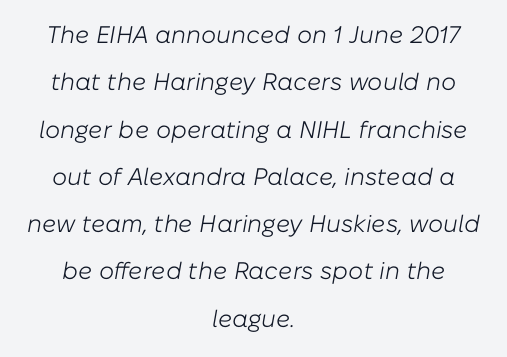
The image shows 24 px text type, italic (leaning right); set centered, loose line spacing (1.97x), normal letter spacing, not underlined.
